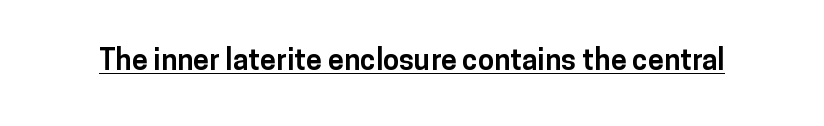
The image shows 29 px bold sans-serif type, upright; set normal letter spacing, underlined; low stroke contrast and a medium x-height.
